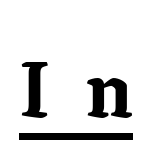
{"serif": "yes", "italic": "no", "bold": "yes", "weight": "bold", "width": "normal", "stroke_contrast": "low", "x_height": "medium", "monospaced": "no", "underline": "yes", "letter_spacing": "wide", "letter_spacing_em": 0.45, "glyph_px": 80}
